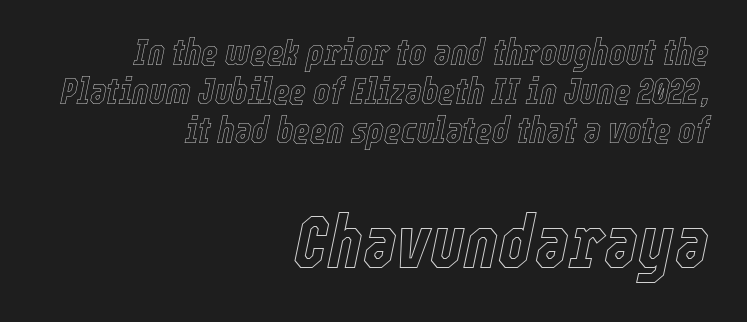
The image shows 73 px condensed type, italic (leaning right); set right-aligned, tight line spacing (1.08x), normal letter spacing, not underlined; the second (bottom) block is 2.03x larger; a medium x-height.
